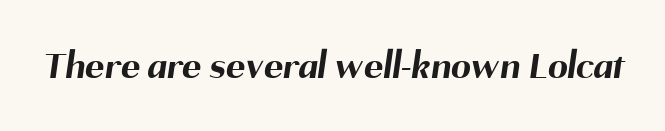
The image shows 40 px bold sans-serif type; set normal letter spacing, not underlined; medium stroke contrast and a medium x-height.
